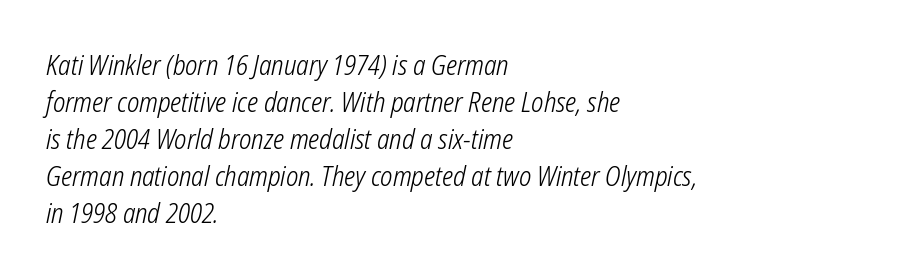
{"italic": "yes", "lean": "right", "slant_degrees": 12, "bold": "no", "underline": "no", "align": "left", "line_spacing": "normal", "line_spacing_ratio": 1.37, "letter_spacing": "normal", "letter_spacing_em": 0.0, "glyph_px": 27}
